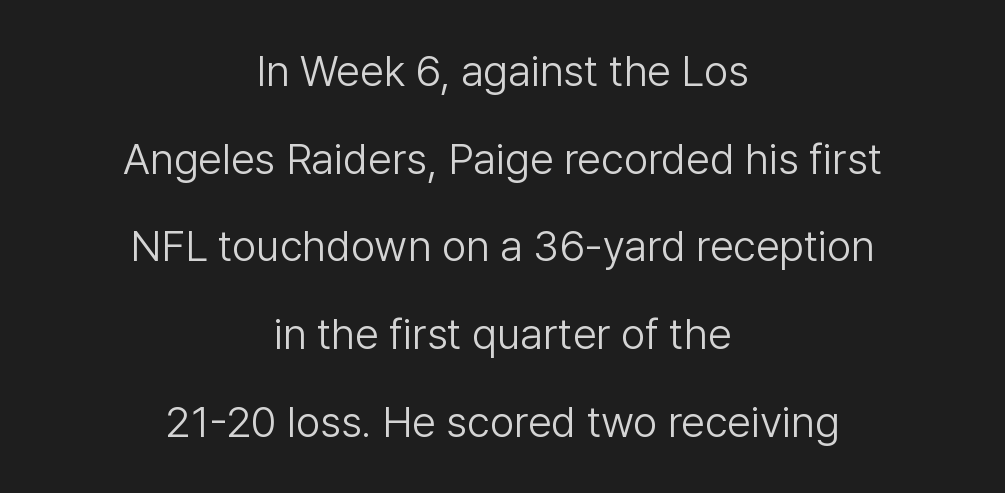
Q: Is the text bold? A: No.
Q: Is the text italic (slanted)? A: No, it is upright.
Q: Is the typeface a serif or a sans-serif typeface? A: Sans-serif.
Q: Is the text underlined? A: No.
Q: How is the paragraph aligned? A: Centered.
Q: Is the spacing between letters normal or unusually wide? A: Normal.
Q: Is the spacing between lines tight, normal or loose? A: Loose.
Q: Width (condensed, normal, or wide)? A: Normal.
Q: Stroke contrast? A: Low.
Q: x-height? A: Medium.
Q: Monospaced? A: No.
